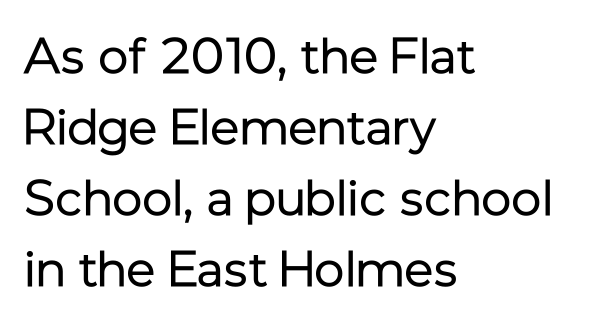
Bold? No — there's no thickening of the strokes. The font family rendered here belongs to the sans-serif group. The setting favours the left margin, as ordinary paragraphs usually do. This is roman type, the default non-slanted kind. Is there much room between lines? A standard amount, neither cramped nor airy. Short note: letters normally spaced.
